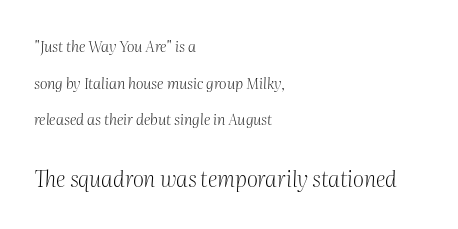
Rows of type keep a wide berth in the vertical direction. Ink coverage per letter is moderate at most. Whoever set this made the second block the dominant, larger element. Horizontally, the lines are justified to the leading edge only.
